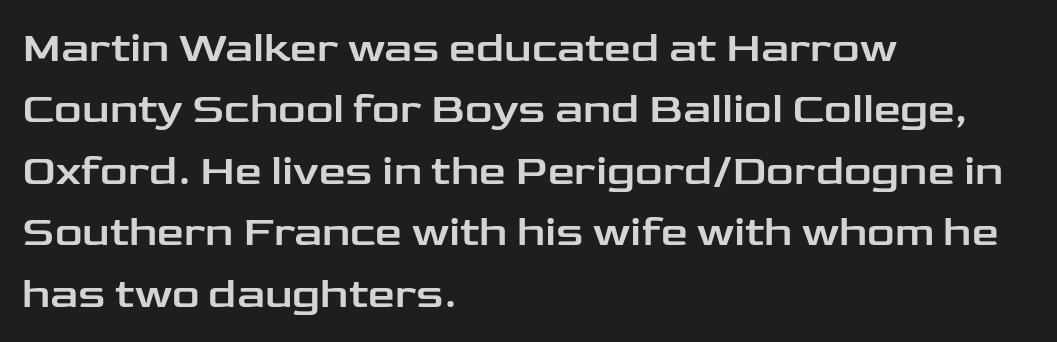
{"serif": "no", "italic": "no", "width": "wide", "stroke_contrast": "low", "x_height": "medium", "monospaced": "no", "underline": "no", "align": "left", "line_spacing": "normal", "line_spacing_ratio": 1.43, "letter_spacing": "normal", "letter_spacing_em": 0.0, "glyph_px": 43}
